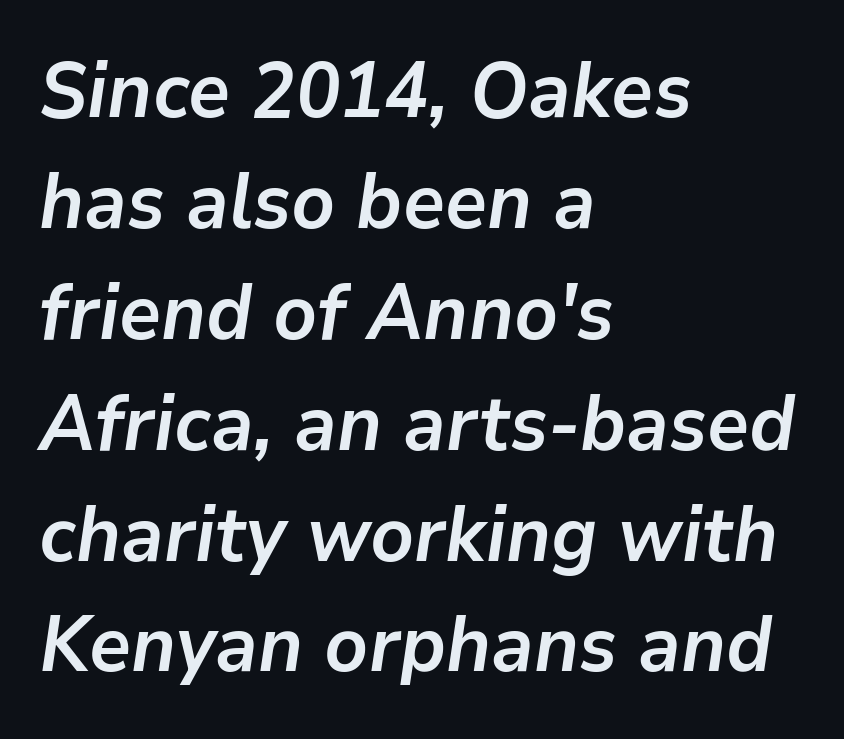
The image shows 77 px semibold type, italic (leaning right); set left-aligned, normal line spacing (1.44x), normal letter spacing, not underlined; low stroke contrast and a medium x-height.
